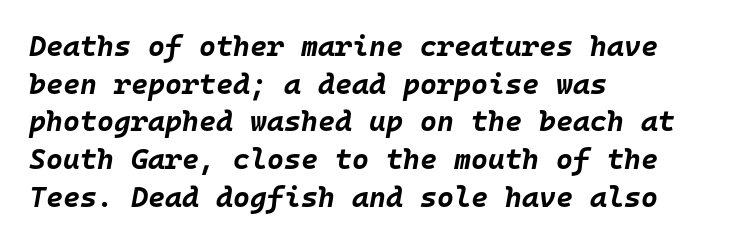
The image shows 29 px bold type, italic (leaning right), monospaced; set left-aligned, normal line spacing (1.3x), normal letter spacing, not underlined; low stroke contrast and a large x-height.
